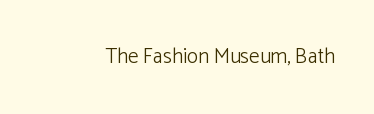
{"italic": "no", "bold": "no", "underline": "no", "letter_spacing": "normal", "letter_spacing_em": 0.0, "glyph_px": 21}
